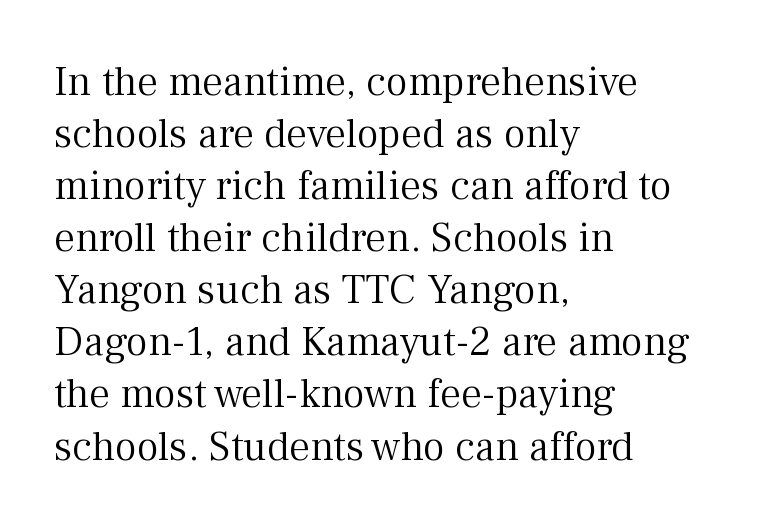
The image shows 42 px light serif type, upright; set left-aligned, line spacing 1.24x, normal letter spacing, not underlined; medium stroke contrast and a medium x-height.
